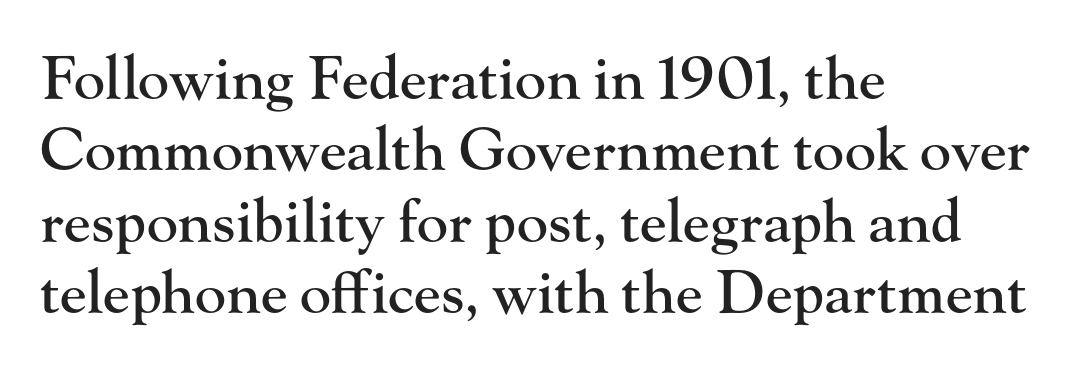
Q: Is the text italic (slanted)? A: No, it is upright.
Q: Is the typeface a serif or a sans-serif typeface? A: Serif.
Q: Is the text underlined? A: No.
Q: How is the paragraph aligned? A: Left-aligned.
Q: Is the spacing between letters normal or unusually wide? A: Normal.
Q: Width (condensed, normal, or wide)? A: Normal.
Q: Stroke contrast? A: High.
Q: x-height? A: Small.
Q: Monospaced? A: No.
